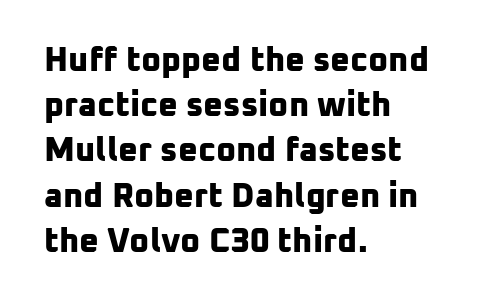
Q: Is the text bold? A: Yes.
Q: Is the typeface a serif or a sans-serif typeface? A: Sans-serif.
Q: Is the text underlined? A: No.
Q: How is the paragraph aligned? A: Left-aligned.
Q: Is the spacing between letters normal or unusually wide? A: Normal.
Q: Is the spacing between lines tight, normal or loose? A: Normal.
Q: Width (condensed, normal, or wide)? A: Normal.
Q: Stroke contrast? A: Low.
Q: x-height? A: Medium.
Q: Monospaced? A: No.
